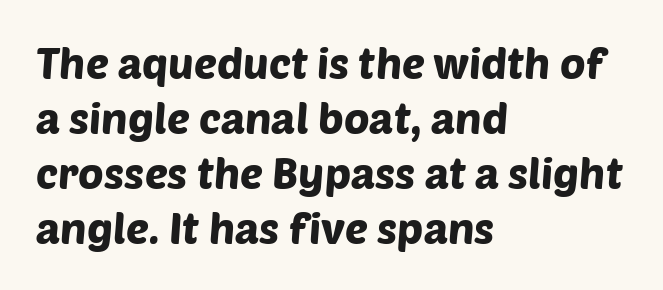
The image shows 43 px sans-serif type; set left-aligned, normal line spacing (1.28x), normal letter spacing, not underlined; low stroke contrast and a large x-height.
